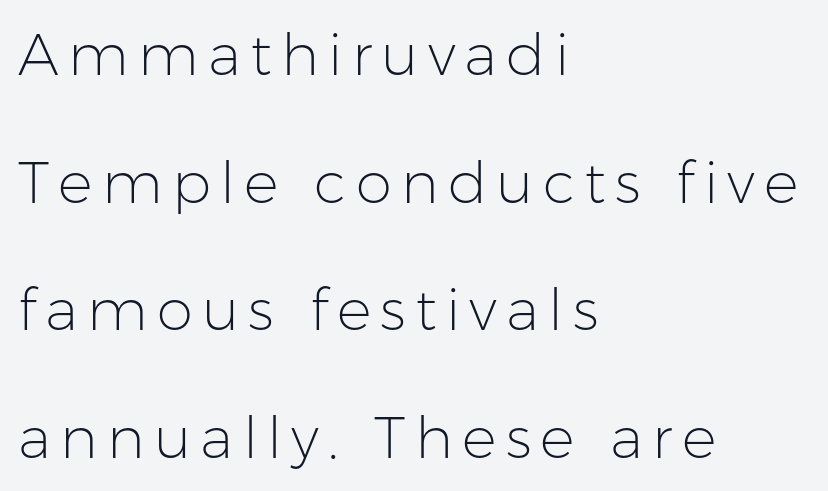
Q: Is the text bold? A: No.
Q: Is the text italic (slanted)? A: No, it is upright.
Q: Is the typeface a serif or a sans-serif typeface? A: Sans-serif.
Q: Is the text underlined? A: No.
Q: How is the paragraph aligned? A: Left-aligned.
Q: Is the spacing between lines tight, normal or loose? A: Loose.
Q: Width (condensed, normal, or wide)? A: Normal.
Q: Stroke contrast? A: Low.
Q: x-height? A: Medium.
Q: Monospaced? A: No.
